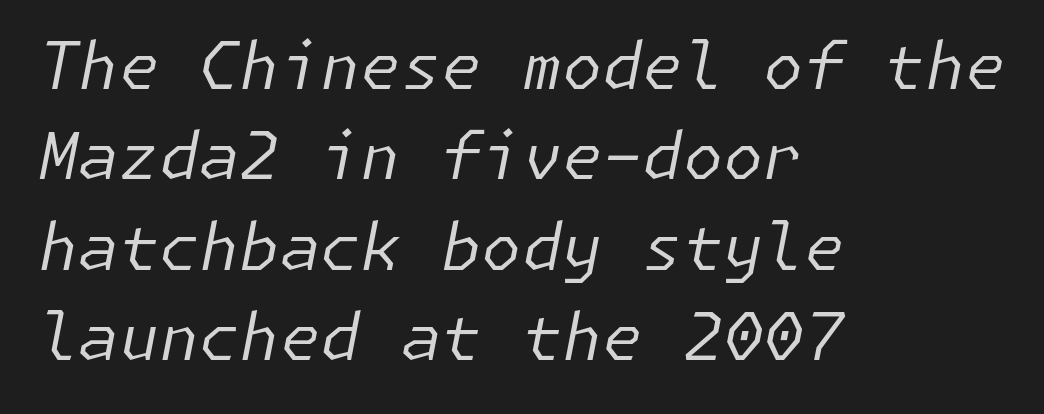
Descender tails drop into unmarked territory. Ink coverage per letter is moderate at most. It's the slanting kind of type. The paragraph shown leans on its left margin.
